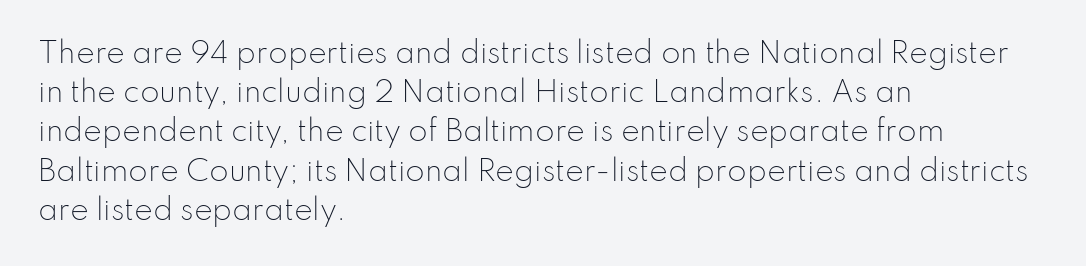
Q: Is the text bold? A: No.
Q: Is the text italic (slanted)? A: No, it is upright.
Q: Is the typeface a serif or a sans-serif typeface? A: Sans-serif.
Q: Is the text underlined? A: No.
Q: How is the paragraph aligned? A: Left-aligned.
Q: Is the spacing between letters normal or unusually wide? A: Normal.
Q: Is the spacing between lines tight, normal or loose? A: Normal.
Q: Width (condensed, normal, or wide)? A: Normal.
Q: Stroke contrast? A: Low.
Q: x-height? A: Small.
Q: Monospaced? A: No.
